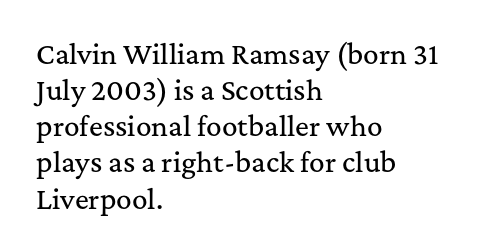
The image shows 26 px text type, upright; set left-aligned, normal line spacing (1.39x), normal letter spacing, not underlined.
